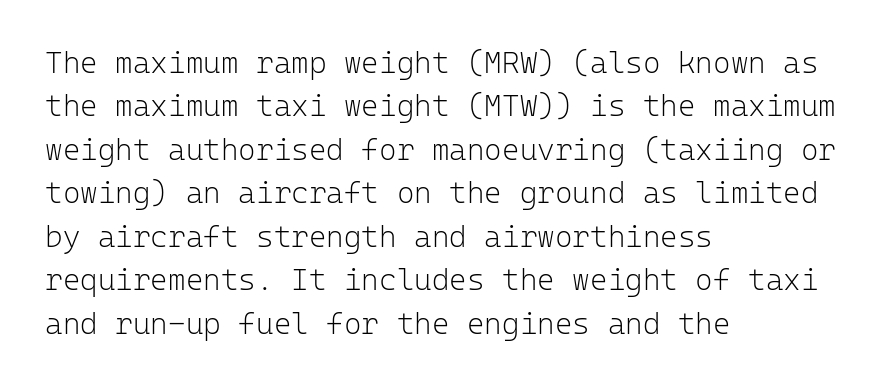
The image shows 30 px light sans-serif type, upright, monospaced; set left-aligned, normal line spacing (1.45x), normal letter spacing, not underlined; low stroke contrast and a medium x-height.
